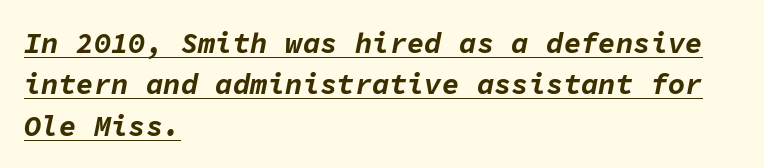
Q: Is the text bold? A: Yes.
Q: Is the text italic (slanted)? A: Yes, it leans right by about 11 degrees.
Q: Is the text underlined? A: Yes.
Q: How is the paragraph aligned? A: Left-aligned.
Q: Is the spacing between letters normal or unusually wide? A: Normal.
Q: Is the spacing between lines tight, normal or loose? A: Normal.
Q: Width (condensed, normal, or wide)? A: Normal.
Q: Stroke contrast? A: Low.
Q: x-height? A: Medium.
Q: Monospaced? A: Yes.
